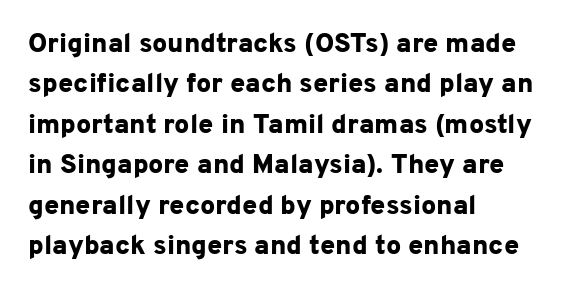
Q: Is the text bold? A: Yes.
Q: Is the text italic (slanted)? A: No, it is upright.
Q: Is the text underlined? A: No.
Q: How is the paragraph aligned? A: Left-aligned.
Q: Is the spacing between letters normal or unusually wide? A: Normal.
Q: Is the spacing between lines tight, normal or loose? A: Normal.
